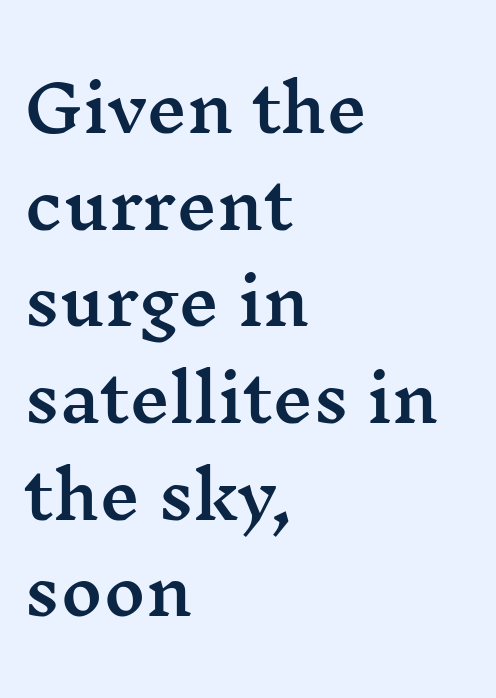
The line-height multiplier appears to be the usual default. Vertical strokes here are truly vertical. Examine the stroke ends and you'll spot serifs. The string is rendered with underlining switched off.
